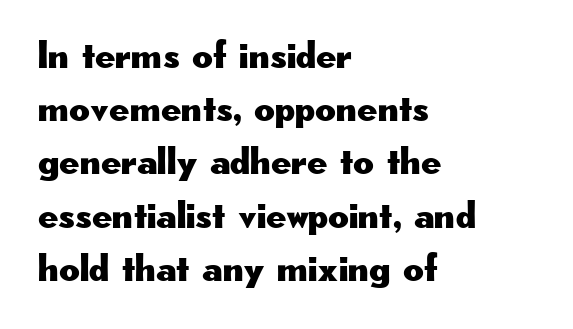
Q: Is the text italic (slanted)? A: No, it is upright.
Q: Is the typeface a serif or a sans-serif typeface? A: Sans-serif.
Q: Is the text underlined? A: No.
Q: How is the paragraph aligned? A: Left-aligned.
Q: Is the spacing between letters normal or unusually wide? A: Normal.
Q: Is the spacing between lines tight, normal or loose? A: Normal.
Q: Width (condensed, normal, or wide)? A: Wide.
Q: Stroke contrast? A: Low.
Q: x-height? A: Small.
Q: Monospaced? A: No.
